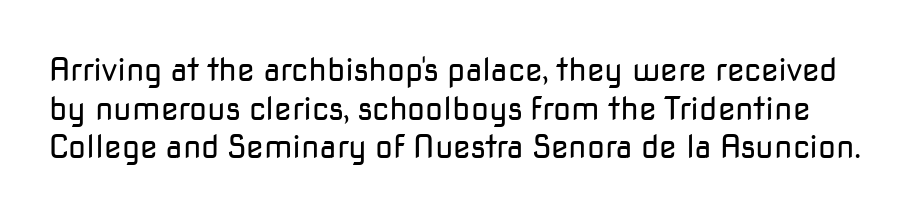
The image shows 32 px regular-weight sans-serif type, upright; set line spacing 1.21x, normal letter spacing, not underlined; low stroke contrast and a medium x-height.
